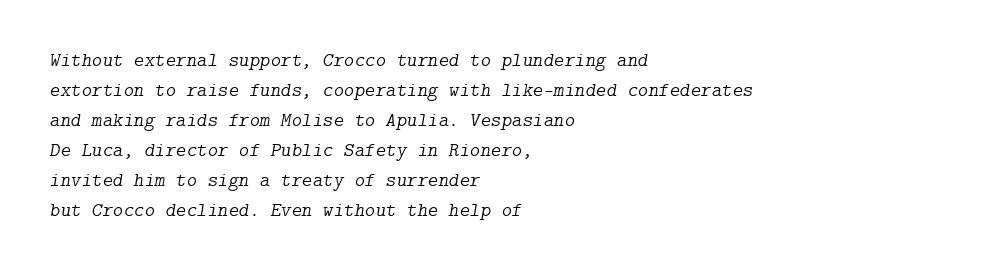
The image shows 20 px text type, italic (leaning right); set left-aligned, normal line spacing (1.5x), normal letter spacing, not underlined.
